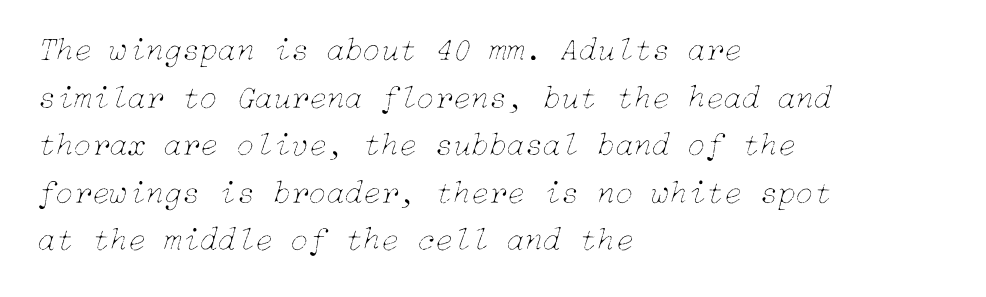
{"italic": "yes", "lean": "right", "slant_degrees": 15, "bold": "no", "weight": "thin", "width": "normal", "stroke_contrast": "low", "x_height": "medium", "underline": "no", "align": "left", "line_spacing": "normal", "line_spacing_ratio": 1.44, "letter_spacing": "normal", "letter_spacing_em": 0.0, "glyph_px": 33}
